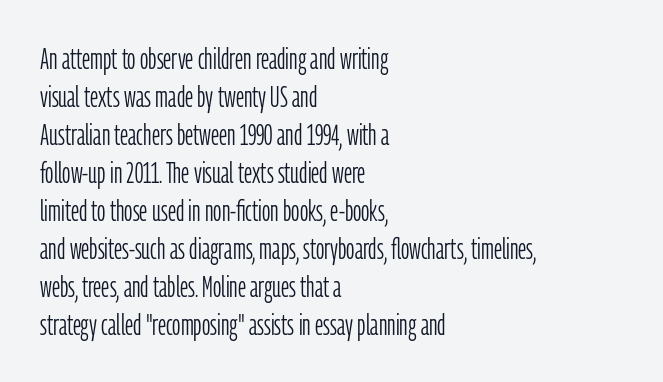
The image shows 29 px light, condensed sans-serif type, upright; set left-aligned, normal line spacing (1.31x), normal letter spacing, not underlined; low stroke contrast and a medium x-height.
